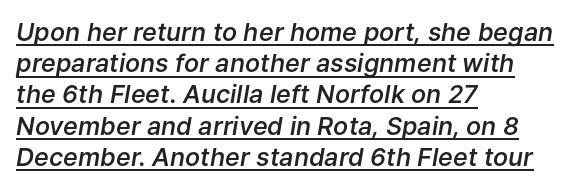
{"italic": "yes", "lean": "right", "slant_degrees": 9, "bold": "semi", "underline": "yes", "align": "left", "line_spacing": "normal", "line_spacing_ratio": 1.25, "letter_spacing": "normal", "letter_spacing_em": 0.0, "glyph_px": 25}
